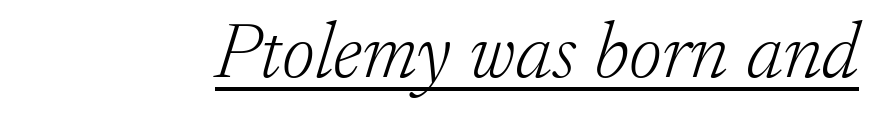
Short note: letters normally spaced. Every character sits at an angle, as italics do. The letters advance in unequal steps, a hallmark of proportional type. The lettering is marked with a stroke running underneath it.
